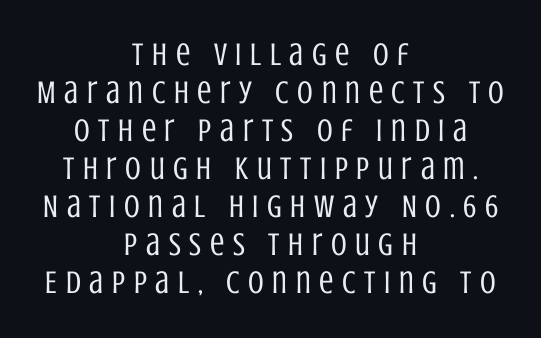
The image shows 32 px regular-weight, condensed sans-serif type, upright; set centered, line spacing 1.19x, unusually wide letter spacing (+0.27 em), not underlined; low stroke contrast and a large x-height.
